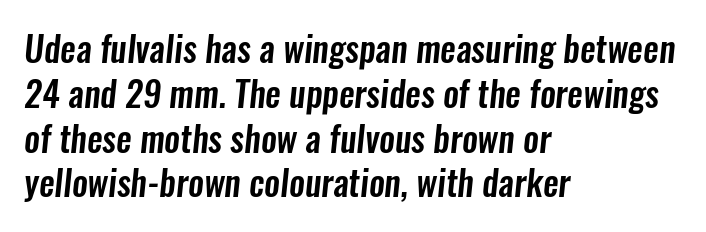
{"serif": "no", "width": "condensed", "stroke_contrast": "low", "x_height": "medium", "monospaced": "no", "underline": "no", "align": "left", "line_spacing": "normal", "line_spacing_ratio": 1.28, "letter_spacing": "normal", "letter_spacing_em": 0.0, "glyph_px": 35}
